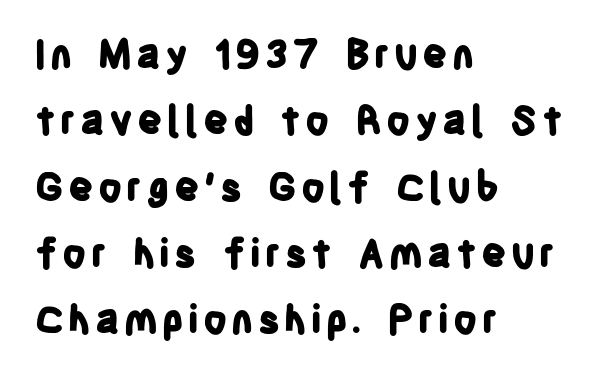
The glyphs are unaccompanied by any horizontal stroke below them. Visually the block forms a straight wall on the left and a jagged coastline on the right. The leading is moderate, giving the passage an even texture. This is sans-serif lettering, the kind often seen on screens and signage.
